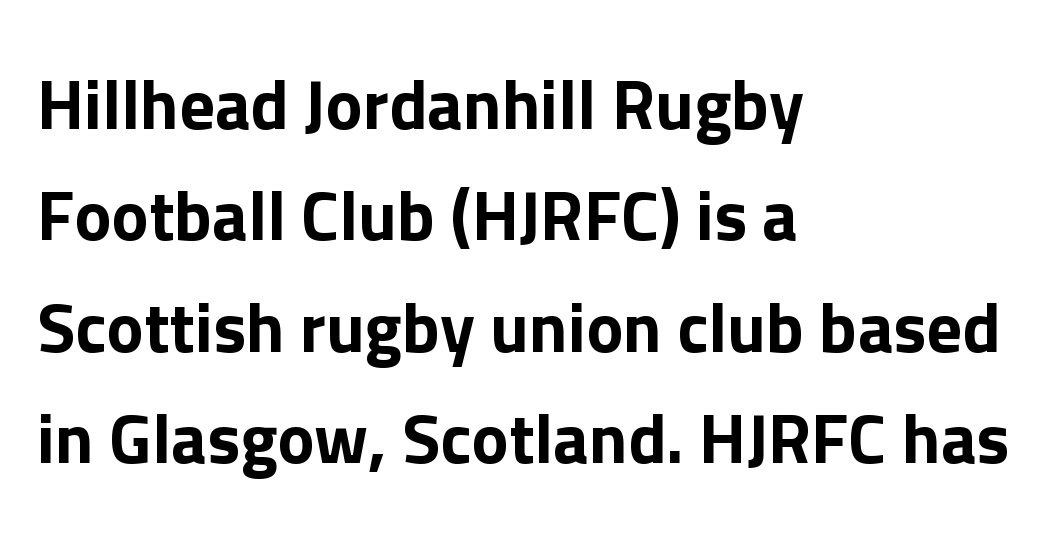
{"serif": "no", "italic": "no", "width": "normal", "stroke_contrast": "low", "x_height": "medium", "monospaced": "no", "underline": "no", "align": "left", "line_spacing": "normal", "line_spacing_ratio": 1.59, "letter_spacing": "normal", "letter_spacing_em": 0.0, "glyph_px": 70}
